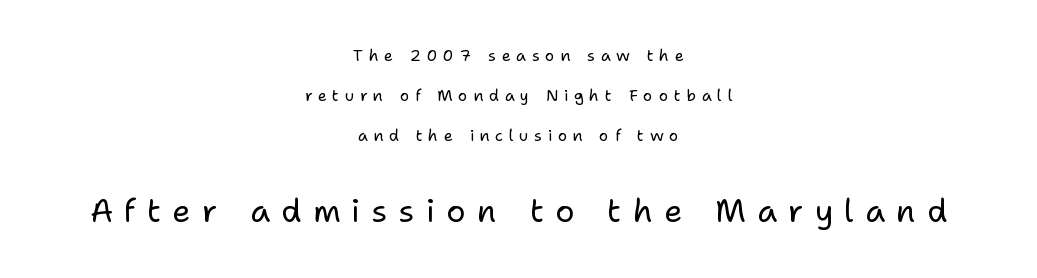
Each letter keeps its own natural width here, so spacing adapts to shape. Inter-character spacing is expanded well beyond the font's built-in metrics. Is this a sans? Yes — the strokes have no serifs. Two sizes are in play, and the larger belongs to the second block.
